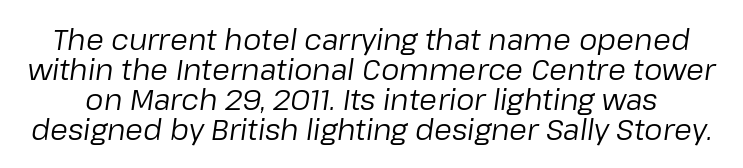
No letter is thick-stroked: the sample isn't bold. Words appear dense and cohesive because spacing is normal. The face used here has a pronounced slope to its letters. The words here are not underlined.
